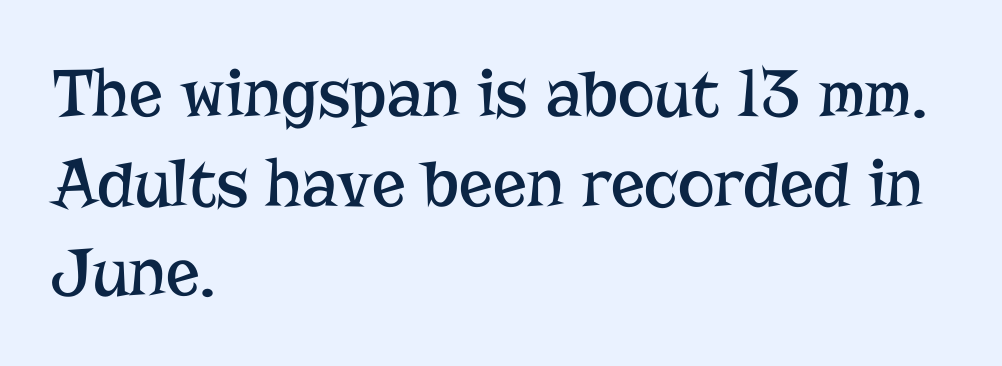
Q: Is the text bold? A: No.
Q: Is the text italic (slanted)? A: No, it is upright.
Q: Is the typeface a serif or a sans-serif typeface? A: Serif.
Q: Is the text underlined? A: No.
Q: How is the paragraph aligned? A: Left-aligned.
Q: Is the spacing between letters normal or unusually wide? A: Normal.
Q: Is the spacing between lines tight, normal or loose? A: Normal.
Q: Width (condensed, normal, or wide)? A: Normal.
Q: Stroke contrast? A: Low.
Q: x-height? A: Medium.
Q: Monospaced? A: No.
